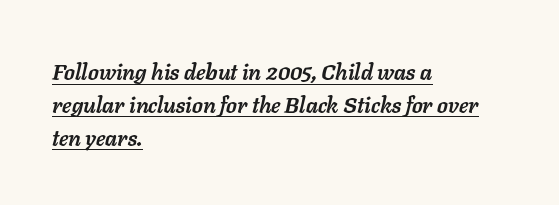
The image shows 22 px bold type, italic (leaning right); set left-aligned, normal line spacing (1.49x), normal letter spacing, underlined.
